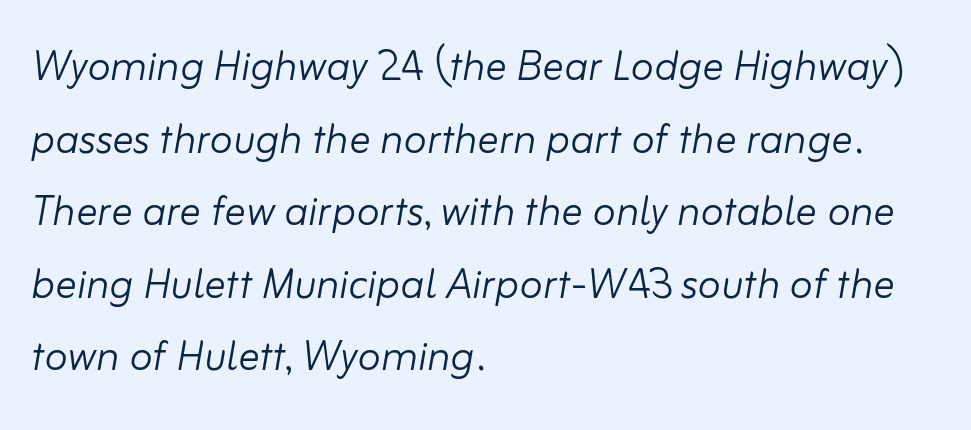
The image shows 53 px light type, italic (leaning right); set left-aligned, normal line spacing (1.37x), normal letter spacing, not underlined; low stroke contrast and a small x-height.
